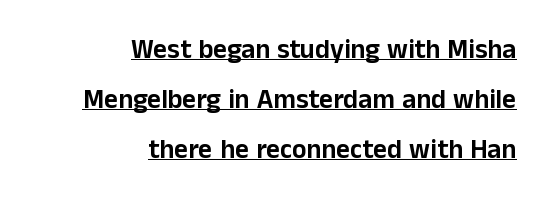
The image shows 27 px text type, upright; set right-aligned, line spacing 1.85x, normal letter spacing, underlined.
